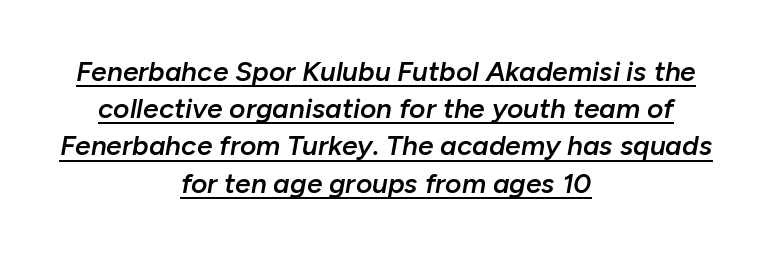
Q: Is the text bold? A: Semi-bold.
Q: Is the text italic (slanted)? A: Yes, it leans right by about 10 degrees.
Q: Is the text underlined? A: Yes.
Q: How is the paragraph aligned? A: Centered.
Q: Is the spacing between letters normal or unusually wide? A: Normal.
Q: Is the spacing between lines tight, normal or loose? A: Normal.
Q: Width (condensed, normal, or wide)? A: Normal.
Q: Stroke contrast? A: Low.
Q: x-height? A: Medium.
Q: Monospaced? A: No.
